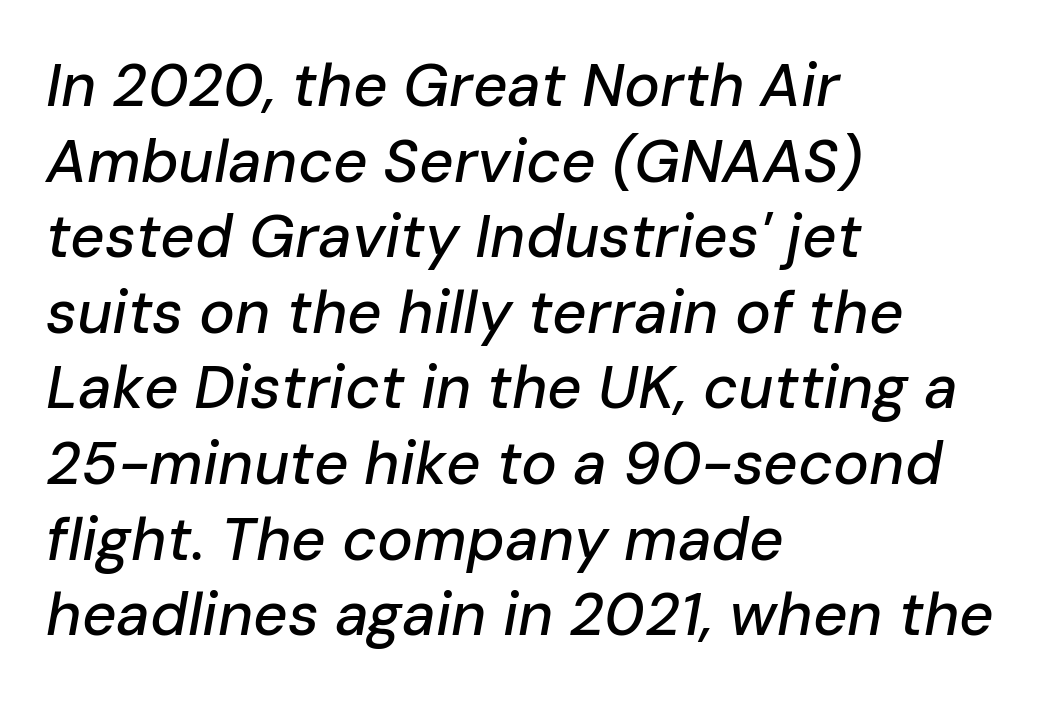
Does extra space separate the letters? No, they use regular spacing. Normally led — the rows are evenly, conventionally spaced. Nobody drew a line under any word here. The setting favours the left margin, as ordinary paragraphs usually do.
